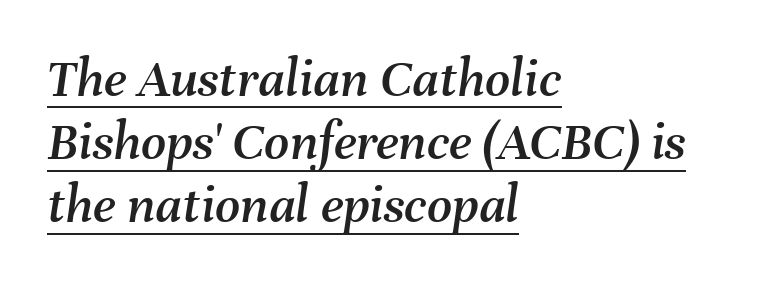
Q: Is the text italic (slanted)? A: Yes, it leans right by about 8 degrees.
Q: Is the text underlined? A: Yes.
Q: How is the paragraph aligned? A: Left-aligned.
Q: Is the spacing between letters normal or unusually wide? A: Normal.
Q: Is the spacing between lines tight, normal or loose? A: Tight.
Q: Width (condensed, normal, or wide)? A: Normal.
Q: Stroke contrast? A: Medium.
Q: x-height? A: Medium.
Q: Monospaced? A: No.
